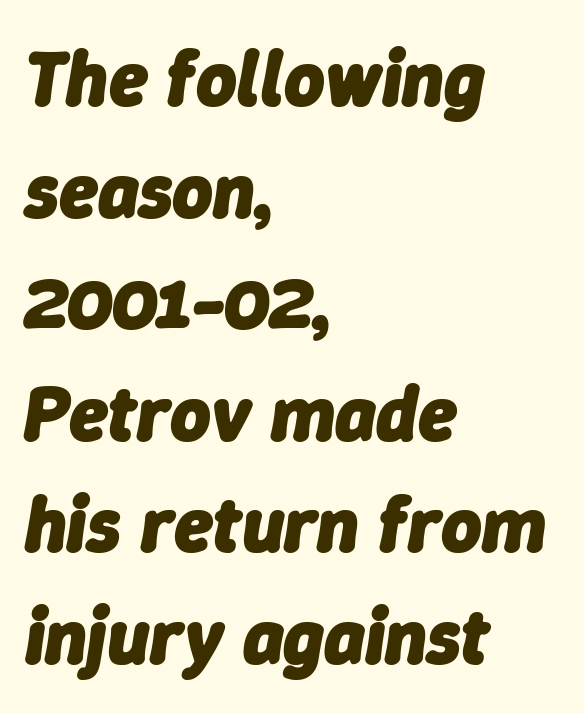
Q: Is the text bold? A: Yes.
Q: Is the text italic (slanted)? A: Yes, it leans right by about 9 degrees.
Q: Is the text underlined? A: No.
Q: How is the paragraph aligned? A: Left-aligned.
Q: Is the spacing between letters normal or unusually wide? A: Normal.
Q: Is the spacing between lines tight, normal or loose? A: Normal.
Q: Width (condensed, normal, or wide)? A: Normal.
Q: Stroke contrast? A: Low.
Q: x-height? A: Medium.
Q: Monospaced? A: No.
